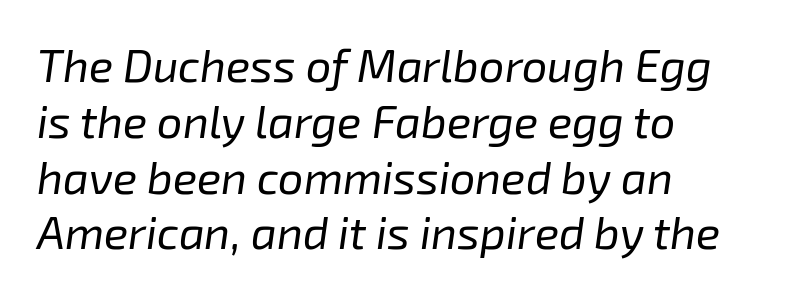
The image shows 45 px regular-weight type, italic (leaning right); set left-aligned, line spacing 1.24x, normal letter spacing, not underlined; low stroke contrast and a medium x-height.
